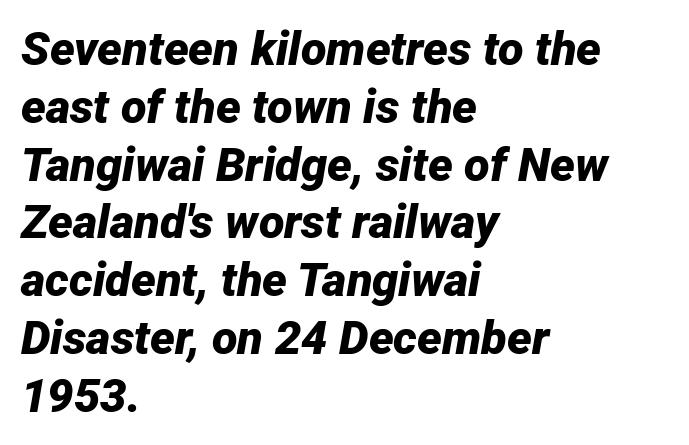
{"italic": "yes", "lean": "right", "slant_degrees": 12, "bold": "yes", "weight": "bold", "width": "normal", "stroke_contrast": "low", "x_height": "medium", "monospaced": "no", "underline": "no", "align": "left", "line_spacing_ratio": 1.23, "letter_spacing": "normal", "letter_spacing_em": 0.0, "glyph_px": 47}
